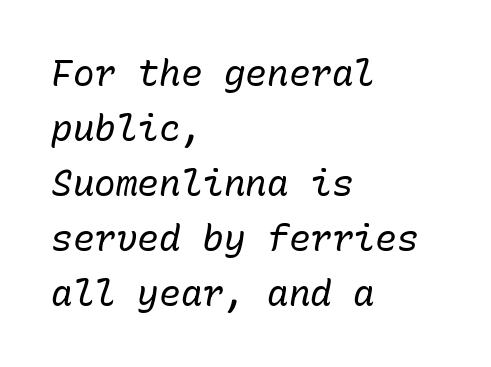
Q: Is the text bold? A: No.
Q: Is the text italic (slanted)? A: Yes, it leans right by about 10 degrees.
Q: Is the text underlined? A: No.
Q: How is the paragraph aligned? A: Left-aligned.
Q: Is the spacing between letters normal or unusually wide? A: Normal.
Q: Is the spacing between lines tight, normal or loose? A: Normal.
Q: Width (condensed, normal, or wide)? A: Normal.
Q: Stroke contrast? A: Low.
Q: x-height? A: Medium.
Q: Monospaced? A: Yes.
